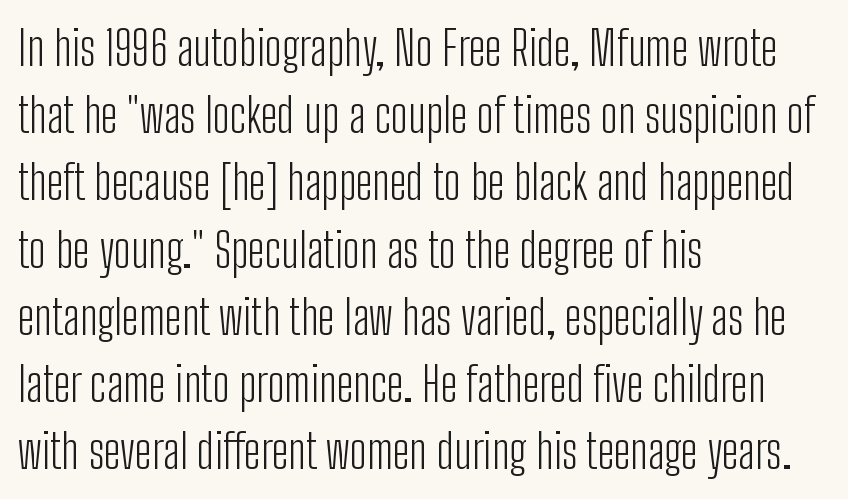
A bare baseline throughout the passage. A typesetter would call this proportional, since set widths differ per character. Tracking here is standard; glyphs follow each other at the usual distance. Does the leading feel generous? No, just average. The type sits square on the baseline with zero lean.
